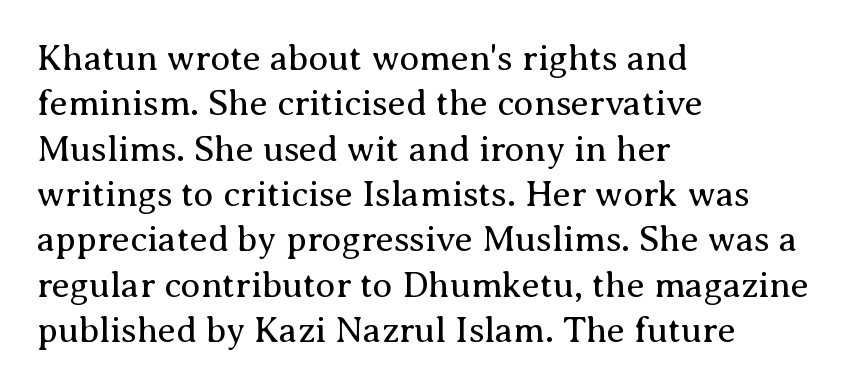
Q: Is the text bold? A: No.
Q: Is the text italic (slanted)? A: No, it is upright.
Q: Is the typeface a serif or a sans-serif typeface? A: Serif.
Q: Is the text underlined? A: No.
Q: How is the paragraph aligned? A: Left-aligned.
Q: Is the spacing between letters normal or unusually wide? A: Normal.
Q: Is the spacing between lines tight, normal or loose? A: Normal.
Q: Width (condensed, normal, or wide)? A: Normal.
Q: Stroke contrast? A: Medium.
Q: x-height? A: Medium.
Q: Monospaced? A: No.
